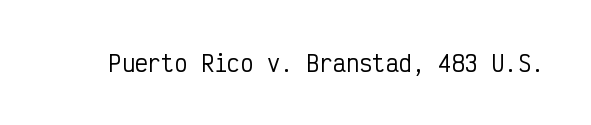
Q: Is the text italic (slanted)? A: No, it is upright.
Q: Is the text underlined? A: No.
Q: Is the spacing between letters normal or unusually wide? A: Normal.
